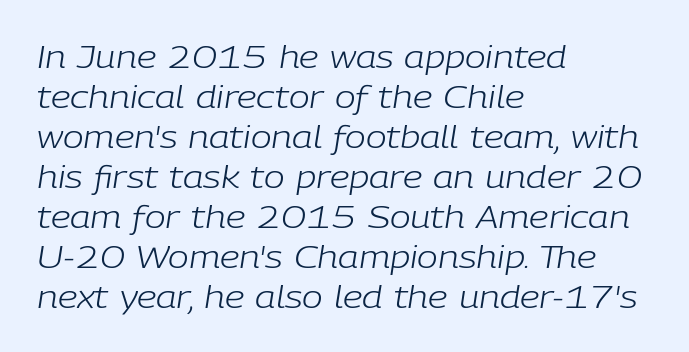
{"italic": "yes", "lean": "right", "slant_degrees": 9, "bold": "no", "weight": "light", "width": "normal", "stroke_contrast": "low", "x_height": "medium", "monospaced": "no", "underline": "no", "align": "left", "line_spacing": "normal", "line_spacing_ratio": 1.29, "letter_spacing": "normal", "letter_spacing_em": 0.0, "glyph_px": 31}
